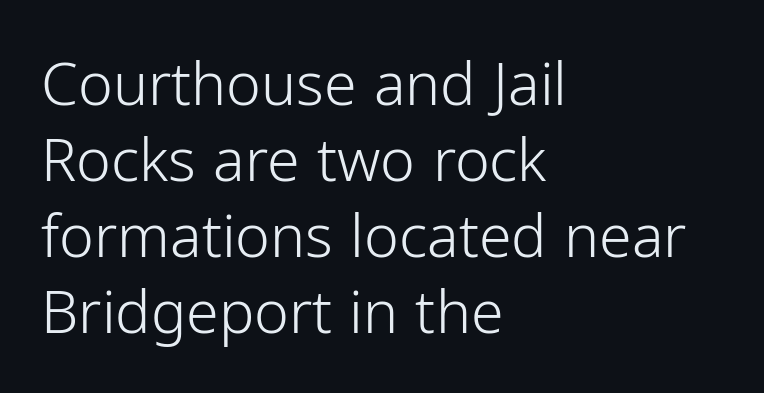
Q: Is the text bold? A: No.
Q: Is the text italic (slanted)? A: No, it is upright.
Q: Is the typeface a serif or a sans-serif typeface? A: Sans-serif.
Q: Is the text underlined? A: No.
Q: How is the paragraph aligned? A: Left-aligned.
Q: Is the spacing between letters normal or unusually wide? A: Normal.
Q: Is the spacing between lines tight, normal or loose? A: Normal.
Q: Width (condensed, normal, or wide)? A: Normal.
Q: Stroke contrast? A: Low.
Q: x-height? A: Medium.
Q: Monospaced? A: No.
